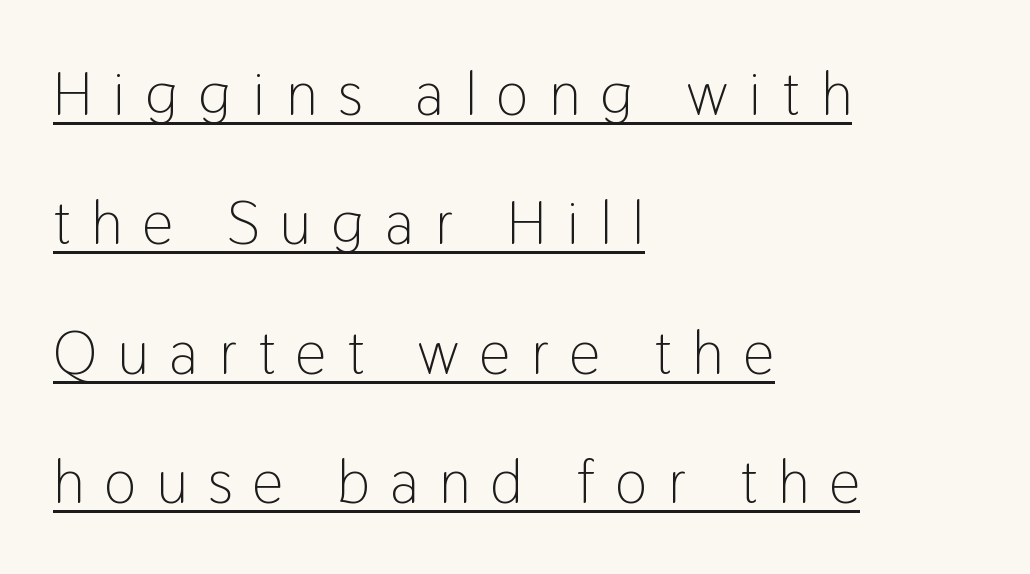
The image shows 61 px light, condensed sans-serif type, upright; set left-aligned, loose line spacing (2.12x), unusually wide letter spacing (+0.34 em), underlined; low stroke contrast and a medium x-height.
